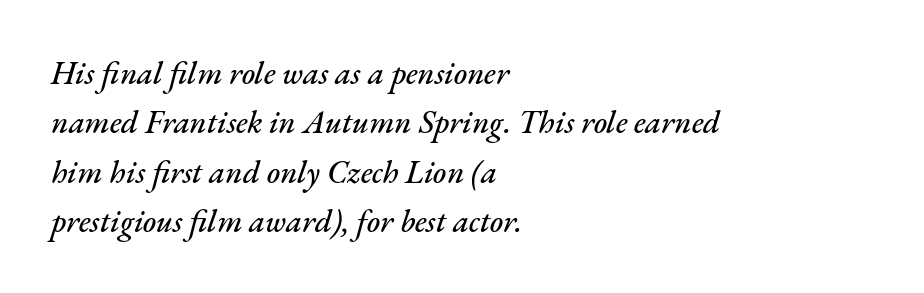
Tracking here is standard; glyphs follow each other at the usual distance. This sample has the flowing, uneven cadence of proportional lettering. Underlining? Definitely not there. One glance says typical: line gaps are just what's usual. Horizontal alignment here is leftward, the default for most running prose. Is the type slanted? Yes — the strokes lean at a clear angle.
